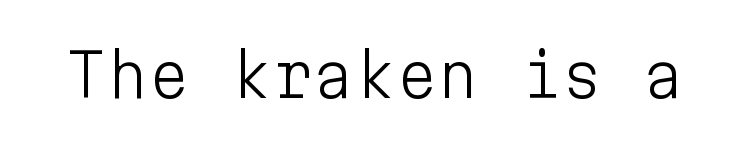
Q: Is the text bold? A: No.
Q: Is the text italic (slanted)? A: No, it is upright.
Q: Is the typeface a serif or a sans-serif typeface? A: Sans-serif.
Q: Is the text underlined? A: No.
Q: Is the spacing between letters normal or unusually wide? A: Normal.
Q: Width (condensed, normal, or wide)? A: Normal.
Q: Stroke contrast? A: Low.
Q: x-height? A: Medium.
Q: Monospaced? A: Yes.
